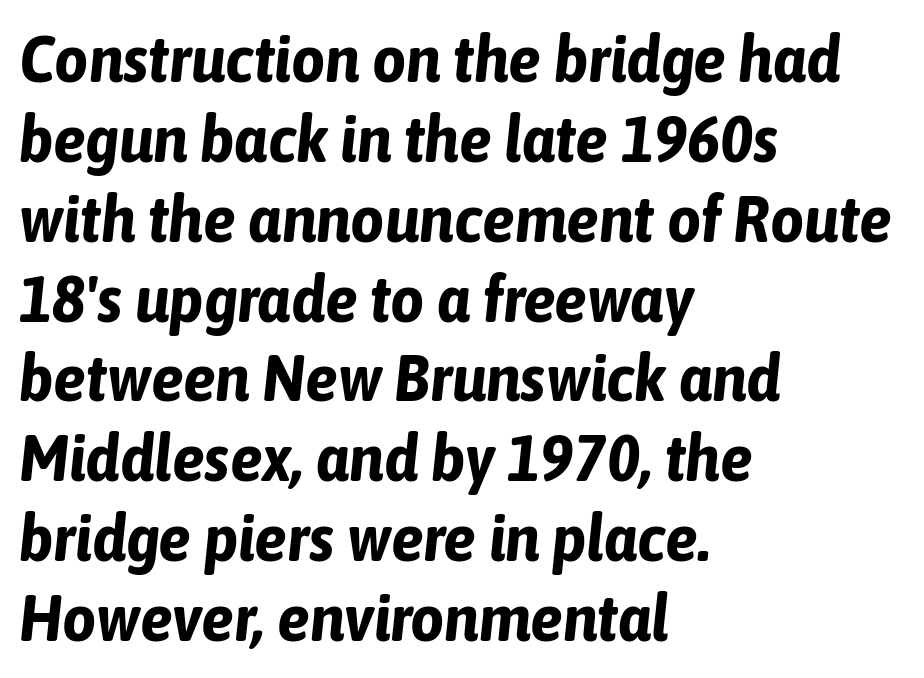
Q: Is the text bold? A: Yes.
Q: Is the text italic (slanted)? A: Yes, it leans right by about 6 degrees.
Q: Is the text underlined? A: No.
Q: How is the paragraph aligned? A: Left-aligned.
Q: Is the spacing between letters normal or unusually wide? A: Normal.
Q: Width (condensed, normal, or wide)? A: Condensed.
Q: Stroke contrast? A: Low.
Q: x-height? A: Medium.
Q: Monospaced? A: No.
